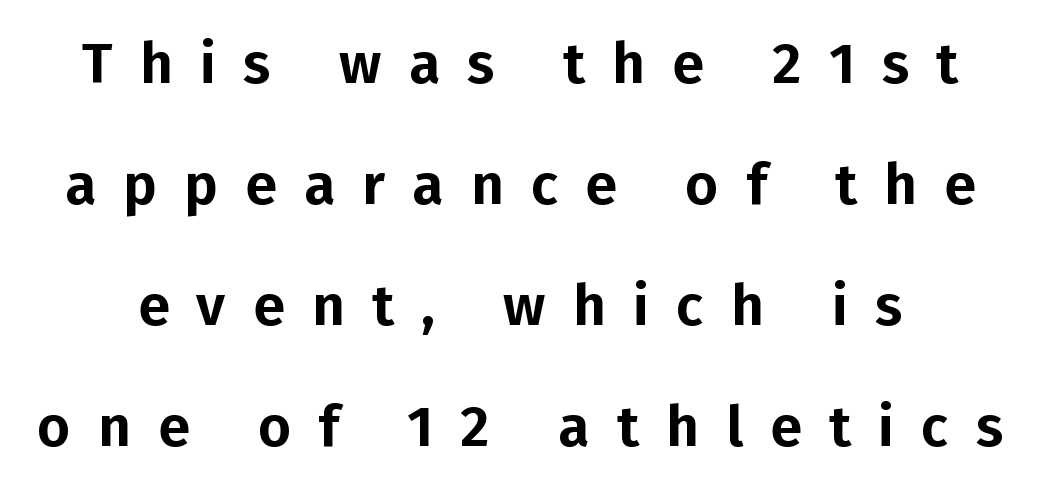
The image shows 57 px sans-serif type, upright; set loose line spacing (2.12x), unusually wide letter spacing (+0.48 em), not underlined; low stroke contrast and a medium x-height.
